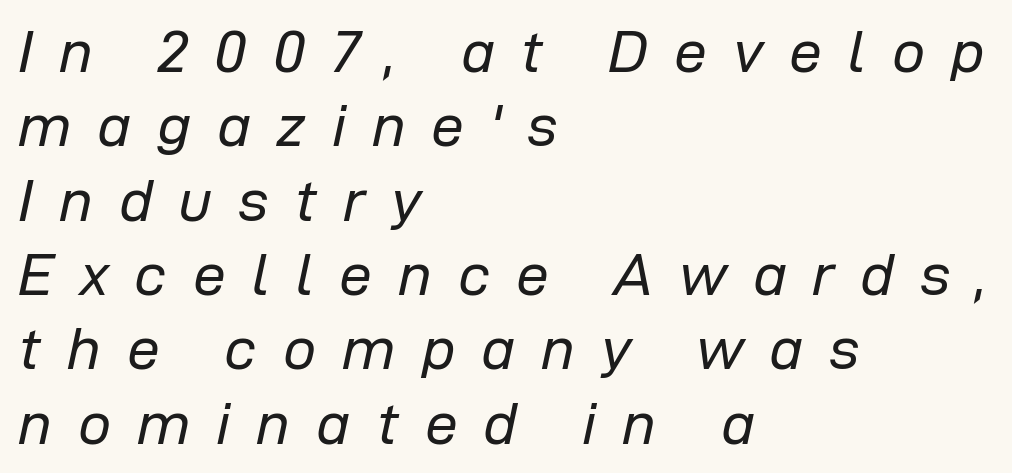
A light-to-regular cut is what we see here. These lines have a slow, spaced-out rhythm from letter to letter. Check the space under the baseline: it is left empty. The leading is moderate, giving the passage an even texture. The rendering uses natural spacing where letterforms have individual widths.
